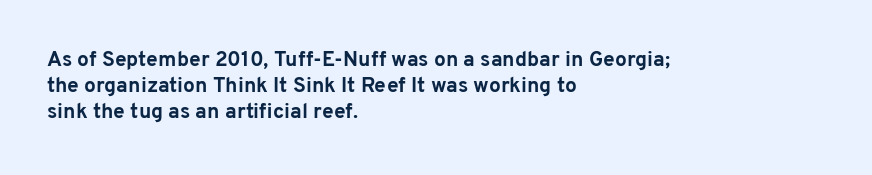
{"italic": "no", "bold": "yes", "underline": "no", "align": "left", "line_spacing": "normal", "line_spacing_ratio": 1.25, "letter_spacing": "normal", "letter_spacing_em": 0.0, "glyph_px": 21}
